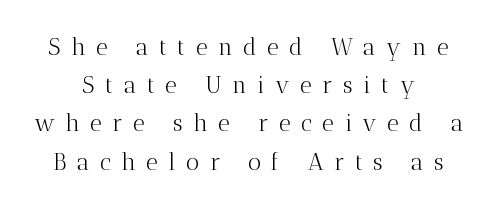
The image shows 23 px text type, upright; set centered, normal line spacing (1.66x), unusually wide letter spacing (+0.46 em), not underlined.
